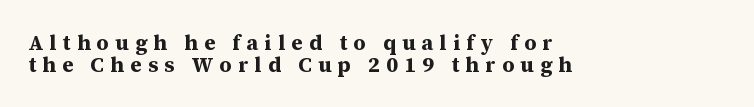
The image shows 21 px bold type, upright; set left-aligned, tight line spacing (1.03x), unusually wide letter spacing (+0.3 em), not underlined.
